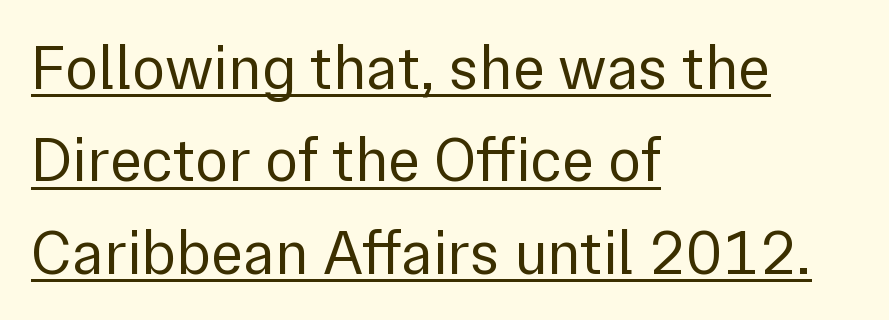
A roman cut, with each character standing at attention. Visually the block forms a straight wall on the left and a jagged coastline on the right. This reads as an unemphasized weight, regular at the heaviest. Honestly, the underline is the first thing you notice here. Nobody touched the tracking dial on this one. Horizontal bands of white between lines are of average thickness.
